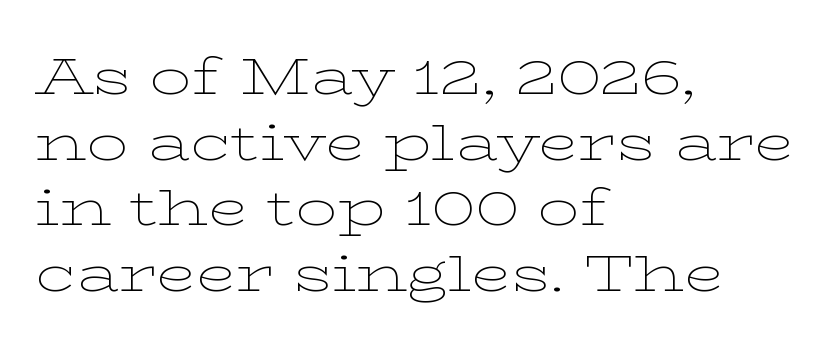
Is this a fixed-width face? No — the glyphs have proportional, varying widths. Horizontal alignment here is leftward, the default for most running prose. This rendering employs a face with finishing strokes, i.e., a serif. Regarding leading, the lines here are spaced in the standard way. The passage shown is not underscored anywhere.
